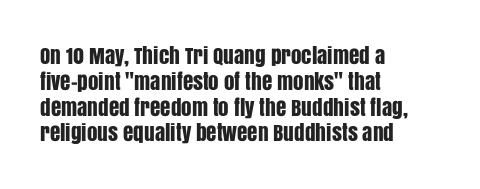
The image shows 21 px text type, upright; set left-aligned, line spacing 1.23x, normal letter spacing, not underlined.
